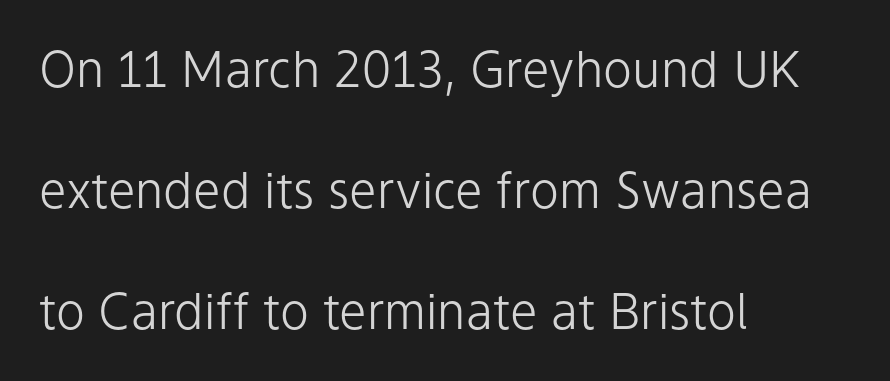
The image shows 49 px light sans-serif type, upright; set left-aligned, loose line spacing (2.47x), normal letter spacing, not underlined; low stroke contrast and a medium x-height.
